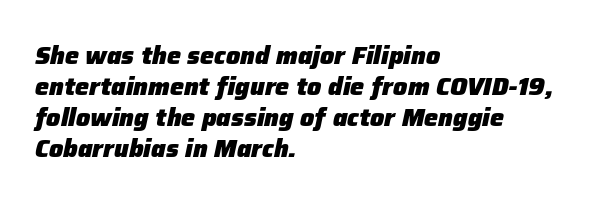
Q: Is the text bold? A: Yes.
Q: Is the text italic (slanted)? A: Yes, it leans right by about 12 degrees.
Q: Is the text underlined? A: No.
Q: How is the paragraph aligned? A: Left-aligned.
Q: Is the spacing between letters normal or unusually wide? A: Normal.
